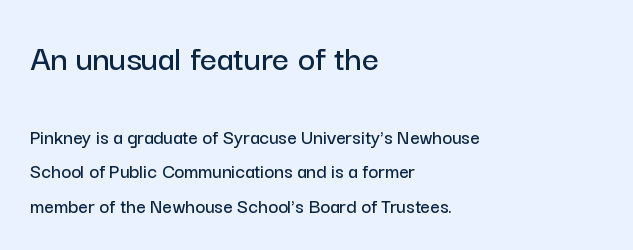
{"serif": "no", "italic": "no", "width": "normal", "stroke_contrast": "low", "x_height": "medium", "monospaced": "no", "underline": "no", "align": "left", "line_spacing": "normal", "line_spacing_ratio": 1.65, "letter_spacing": "normal", "letter_spacing_em": 0.0, "larger_block": "first", "size_ratio": 1.76, "glyph_px": 37}
